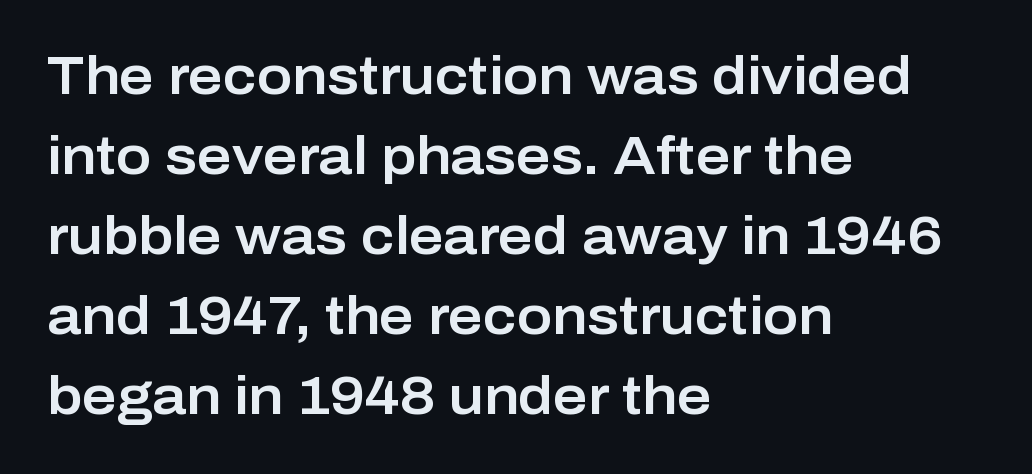
These lines sit exactly where default settings would place them. Ordinary non-slanted type is in use. Typeset ragged right — the left edge is the straight one. Examine the stroke ends and you'll find no serifs. Tracking value appears to be zero — textbook default spacing.
